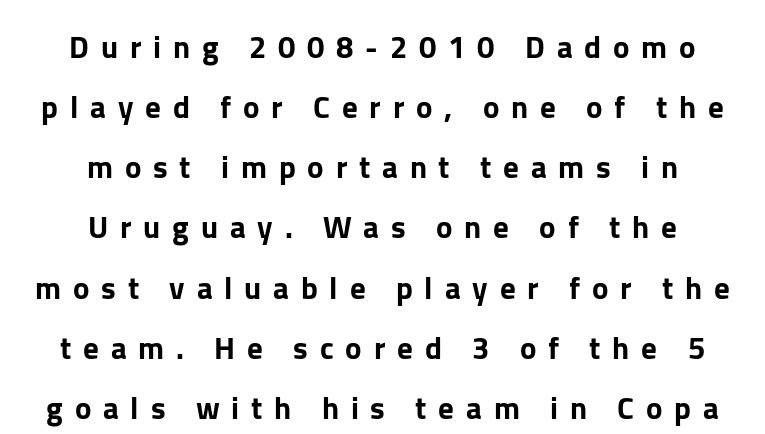
Q: Is the text italic (slanted)? A: No, it is upright.
Q: Is the typeface a serif or a sans-serif typeface? A: Sans-serif.
Q: Is the text underlined? A: No.
Q: How is the paragraph aligned? A: Centered.
Q: Is the spacing between letters normal or unusually wide? A: Unusually wide.
Q: Is the spacing between lines tight, normal or loose? A: Loose.
Q: Width (condensed, normal, or wide)? A: Normal.
Q: Stroke contrast? A: Low.
Q: x-height? A: Medium.
Q: Monospaced? A: No.
